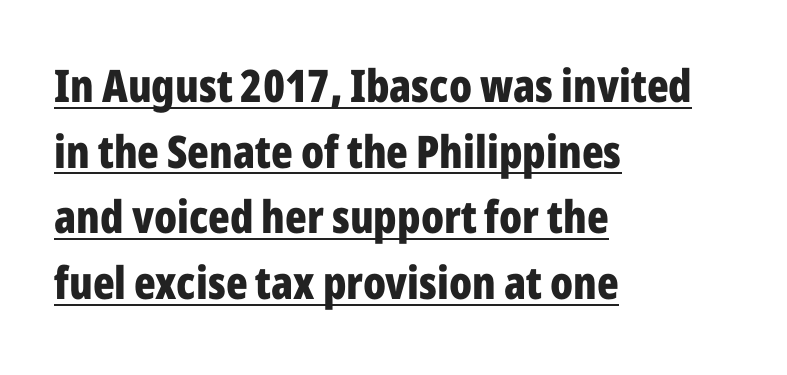
The image shows 45 px bold, condensed sans-serif type, upright; set left-aligned, normal line spacing (1.46x), normal letter spacing, underlined; low stroke contrast and a medium x-height.
